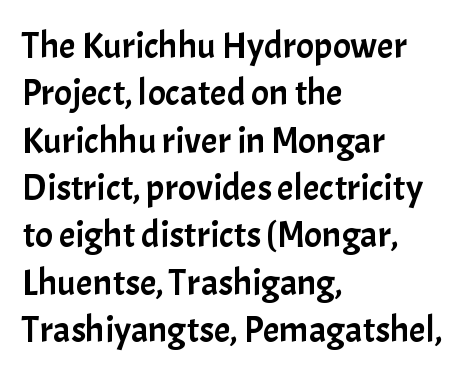
{"serif": "no", "italic": "no", "width": "normal", "stroke_contrast": "low", "x_height": "medium", "monospaced": "no", "underline": "no", "align": "left", "line_spacing": "normal", "line_spacing_ratio": 1.28, "letter_spacing": "normal", "letter_spacing_em": 0.0, "glyph_px": 37}
